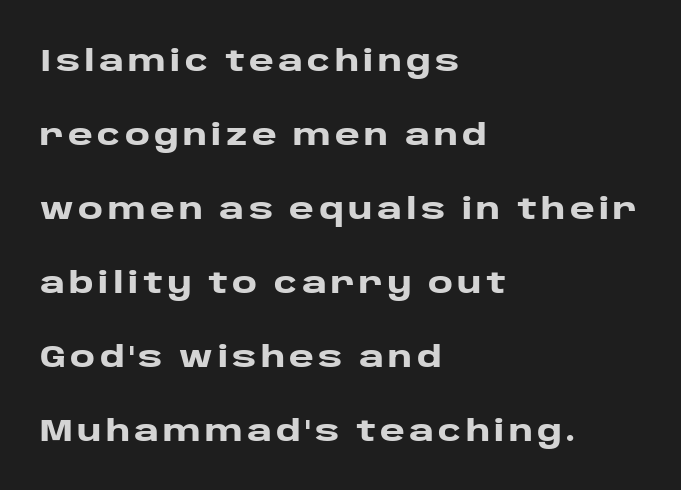
Q: Is the text bold? A: Yes.
Q: Is the text italic (slanted)? A: No, it is upright.
Q: Is the typeface a serif or a sans-serif typeface? A: Sans-serif.
Q: Is the text underlined? A: No.
Q: How is the paragraph aligned? A: Left-aligned.
Q: Is the spacing between lines tight, normal or loose? A: Loose.
Q: Width (condensed, normal, or wide)? A: Wide.
Q: Stroke contrast? A: Low.
Q: x-height? A: Large.
Q: Monospaced? A: No.
